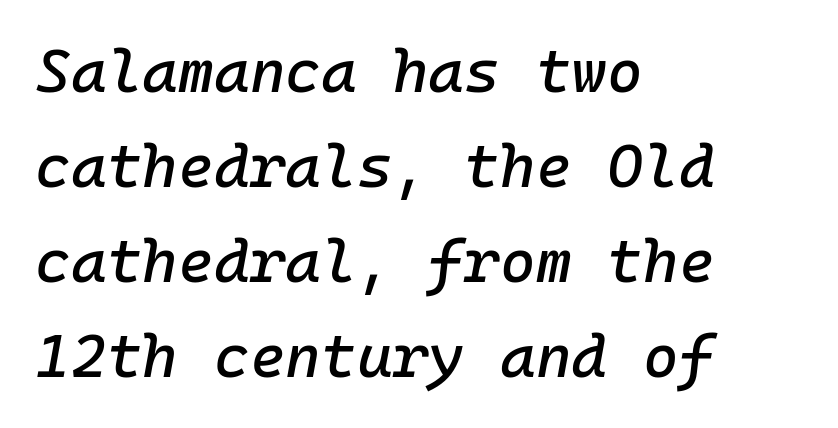
Q: Is the text italic (slanted)? A: Yes, it leans right by about 10 degrees.
Q: Is the text underlined? A: No.
Q: How is the paragraph aligned? A: Left-aligned.
Q: Is the spacing between letters normal or unusually wide? A: Normal.
Q: Is the spacing between lines tight, normal or loose? A: Normal.
Q: Width (condensed, normal, or wide)? A: Normal.
Q: Stroke contrast? A: Low.
Q: x-height? A: Medium.
Q: Monospaced? A: Yes.
